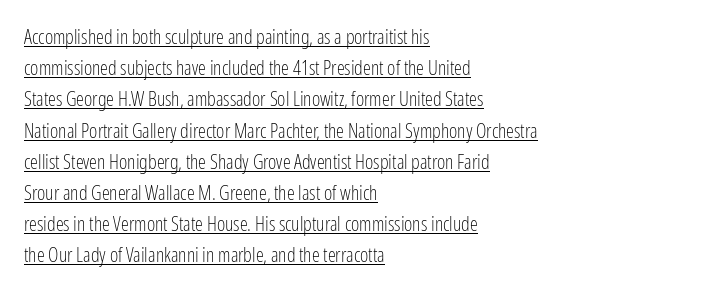
Q: Is the text bold? A: No.
Q: Is the text italic (slanted)? A: No, it is upright.
Q: Is the text underlined? A: Yes.
Q: How is the paragraph aligned? A: Left-aligned.
Q: Is the spacing between letters normal or unusually wide? A: Normal.
Q: Is the spacing between lines tight, normal or loose? A: Normal.
